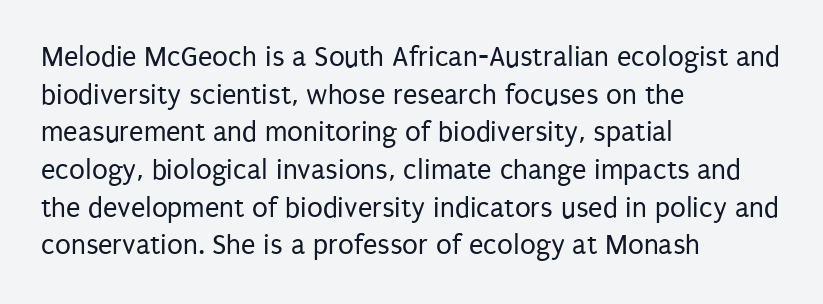
Q: Is the text bold? A: No.
Q: Is the text italic (slanted)? A: No, it is upright.
Q: Is the typeface a serif or a sans-serif typeface? A: Sans-serif.
Q: Is the text underlined? A: No.
Q: How is the paragraph aligned? A: Left-aligned.
Q: Is the spacing between letters normal or unusually wide? A: Normal.
Q: Is the spacing between lines tight, normal or loose? A: Normal.
Q: Width (condensed, normal, or wide)? A: Condensed.
Q: Stroke contrast? A: Low.
Q: x-height? A: Large.
Q: Monospaced? A: No.
